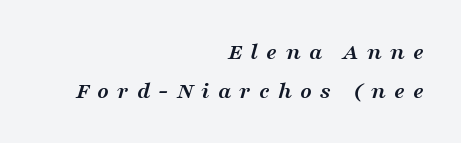
{"italic": "yes", "lean": "right", "slant_degrees": 16, "bold": "yes", "underline": "no", "align": "right", "line_spacing": "normal", "line_spacing_ratio": 1.61, "letter_spacing": "wide", "letter_spacing_em": 0.34, "glyph_px": 24}
